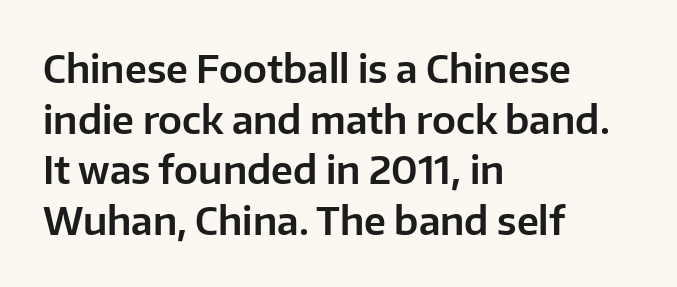
The face used here is proportionally spaced, like ordinary book or web type. Does the copy run flush right? No — it runs flush left. This sample keeps an unexceptional amount of space between lines. The rendering keeps characters at their native spacing. Does the type have serifs? No, each stem ends abruptly. Any mark beneath the type? The region is blank.
